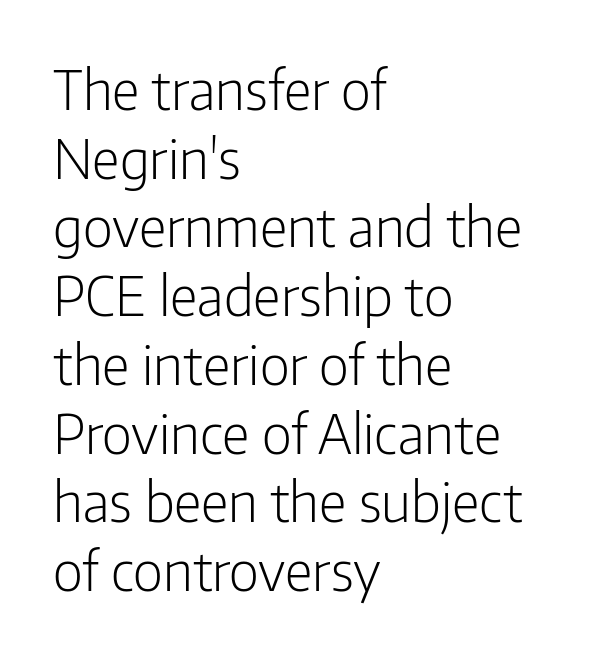
The specimen reads as upright at a glance. Stroke thickness stays within the range of a standard reading face or lighter. No word sits above an underline. Standard letterfit; no display-style spreading of the glyphs.
